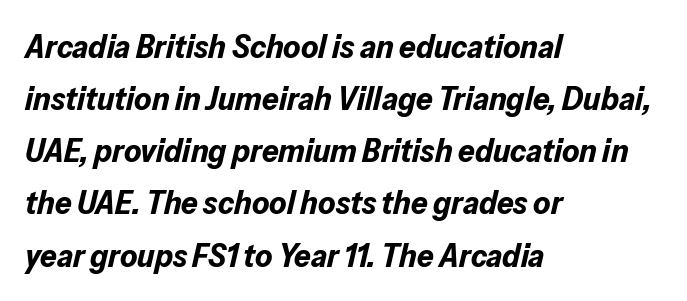
The image shows 33 px bold type, italic (leaning right); set left-aligned, normal line spacing (1.58x), normal letter spacing, not underlined; low stroke contrast and a medium x-height.
